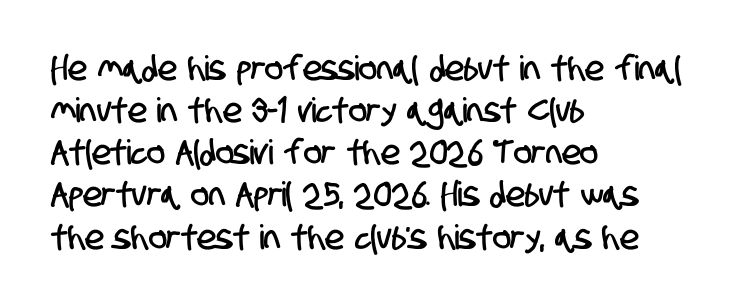
Q: Is the typeface a serif or a sans-serif typeface? A: Sans-serif.
Q: Is the text underlined? A: No.
Q: How is the paragraph aligned? A: Left-aligned.
Q: Is the spacing between letters normal or unusually wide? A: Normal.
Q: Width (condensed, normal, or wide)? A: Condensed.
Q: Stroke contrast? A: Low.
Q: x-height? A: Large.
Q: Monospaced? A: No.
